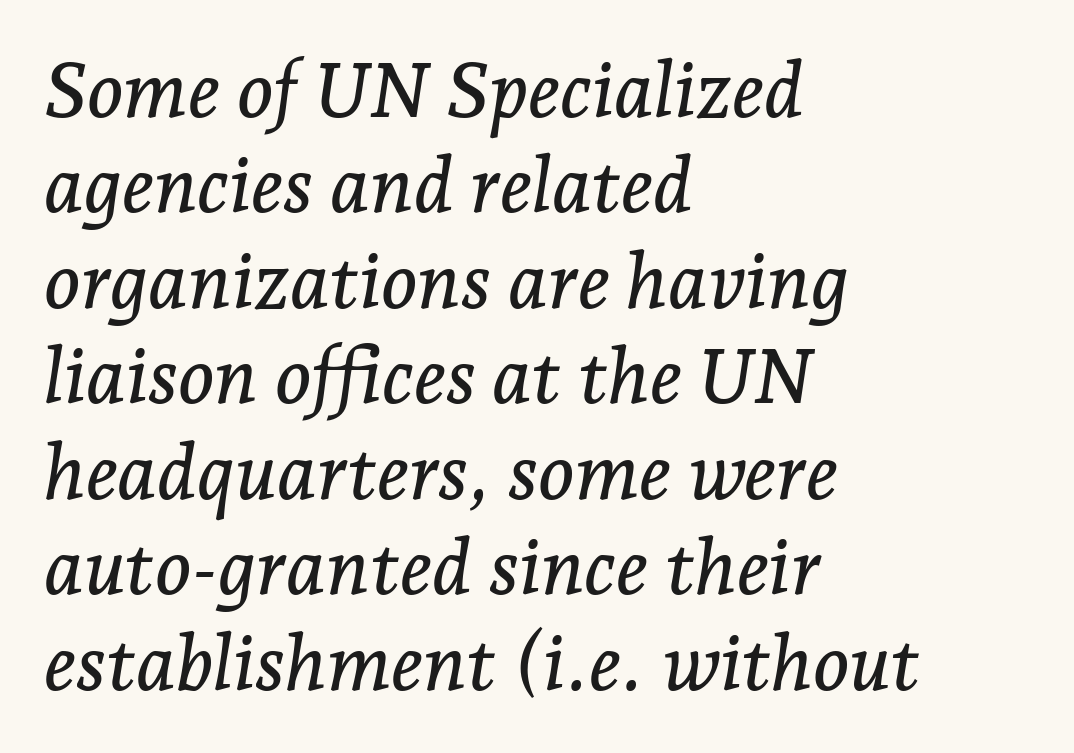
The text carries the slant typical of an italic or oblique font. Spacing verdict: proportional, widths tailored to each character. The type family on display is of the serif kind. Does the copy run flush right? No — it runs flush left. Words float on clear page, feet unadorned.
